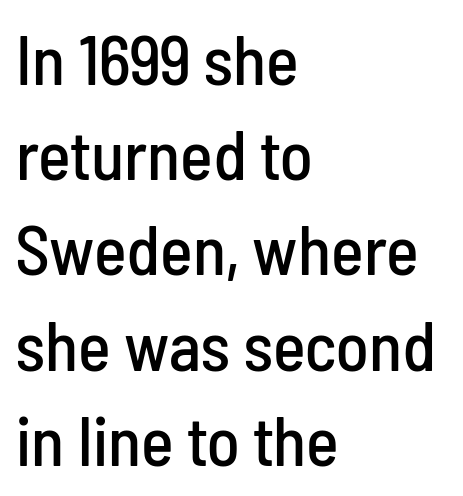
Q: Is the text italic (slanted)? A: No, it is upright.
Q: Is the typeface a serif or a sans-serif typeface? A: Sans-serif.
Q: Is the text underlined? A: No.
Q: How is the paragraph aligned? A: Left-aligned.
Q: Is the spacing between letters normal or unusually wide? A: Normal.
Q: Is the spacing between lines tight, normal or loose? A: Normal.
Q: Width (condensed, normal, or wide)? A: Condensed.
Q: Stroke contrast? A: Low.
Q: x-height? A: Medium.
Q: Monospaced? A: No.
